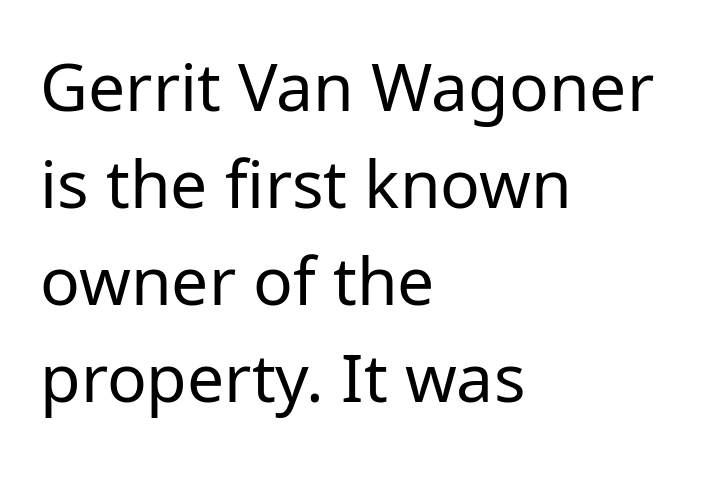
The font family rendered here belongs to the sans-serif group. The lines are quadded left. The strokes are not fattened; the text isn't bold. Baseline-to-baseline distance is the conventional proportion of letter height. The letters sit at their default tracking, neither squeezed nor spread. Posture: straight, roman, zero tilt.
